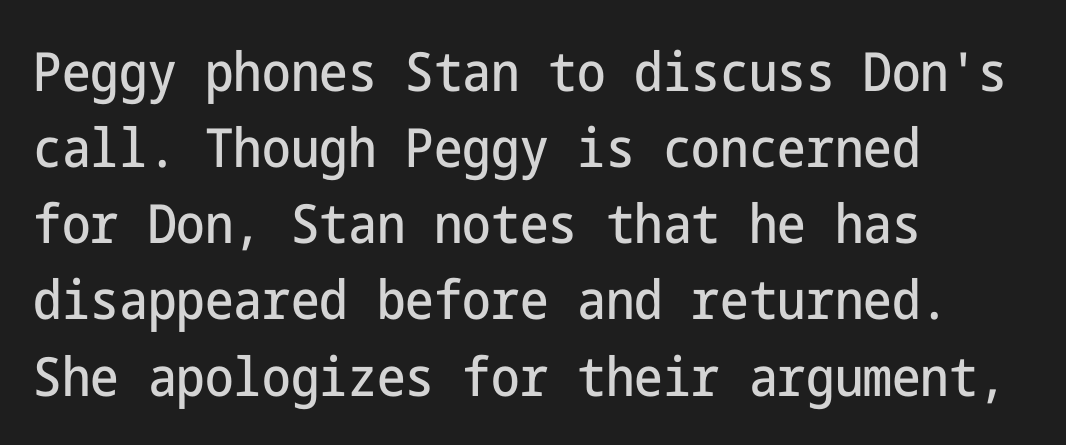
Q: Is the text italic (slanted)? A: No, it is upright.
Q: Is the typeface a serif or a sans-serif typeface? A: Sans-serif.
Q: Is the text underlined? A: No.
Q: How is the paragraph aligned? A: Left-aligned.
Q: Is the spacing between letters normal or unusually wide? A: Normal.
Q: Is the spacing between lines tight, normal or loose? A: Normal.
Q: Width (condensed, normal, or wide)? A: Condensed.
Q: Stroke contrast? A: Low.
Q: x-height? A: Medium.
